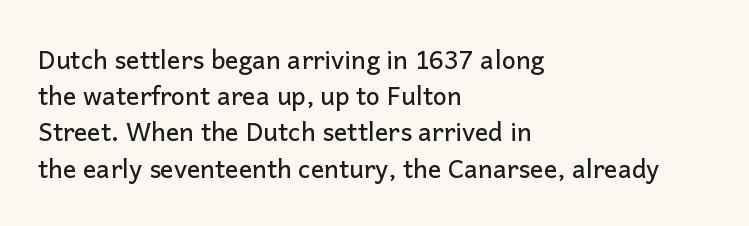
Q: Is the text italic (slanted)? A: No, it is upright.
Q: Is the text underlined? A: No.
Q: How is the paragraph aligned? A: Left-aligned.
Q: Is the spacing between letters normal or unusually wide? A: Normal.
Q: Is the spacing between lines tight, normal or loose? A: Normal.
